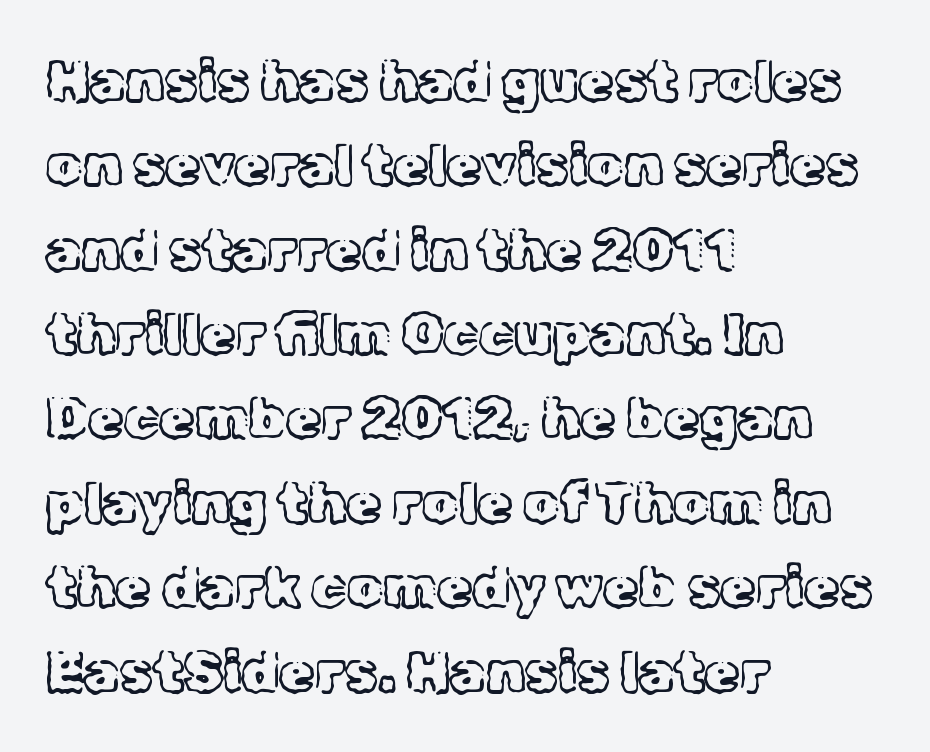
Tracking here is standard; glyphs follow each other at the usual distance. Looks like regular typesetting: each glyph gets only the width it needs. Notice how descenders clear the ascenders below comfortably — that's standard leading. Only glyphs here, with clear space below each row. I'd call this a serif setting — the letters wear small feet. The letters stand straight up with perfectly vertical stems.
